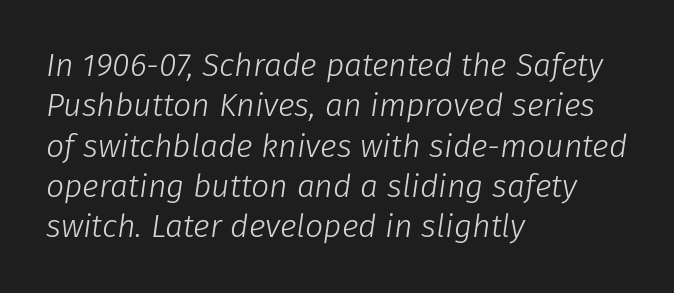
Each word holds together tightly as a unit, with standard inter-letter gaps. Beneath every word, the page is bare. The paragraph has a hard left edge and a soft right edge. These lines are rendered in a variable-pitch font. The rendering uses a moderate line-height, typical for paragraphs.
